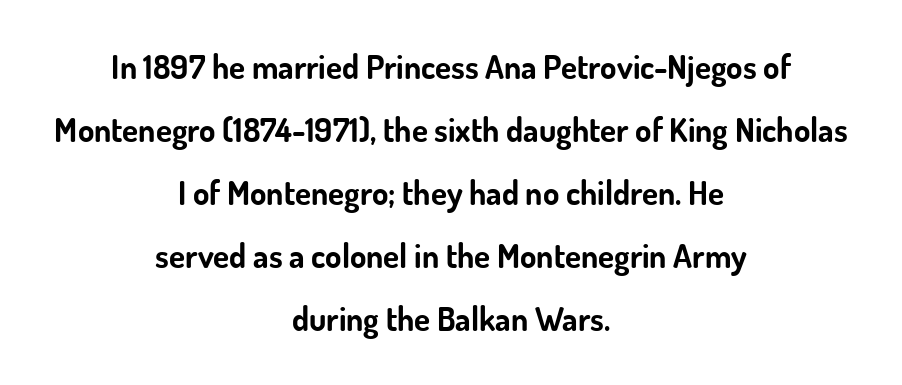
The letters stand straight up with perfectly vertical stems. Each row of text sits above clean, open space. A full-strength bold gives these letters their thick strokes. The face used here is a sans, in the tradition of grotesques and geometrics.
